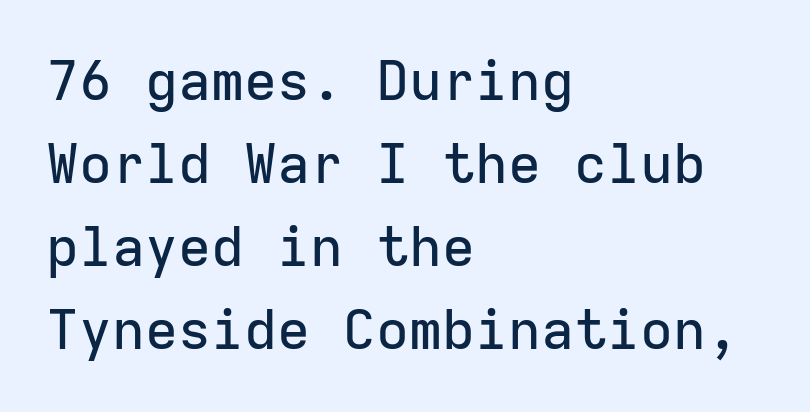
{"serif": "no", "italic": "no", "width": "normal", "stroke_contrast": "low", "x_height": "medium", "monospaced": "yes", "underline": "no", "align": "left", "line_spacing": "normal", "line_spacing_ratio": 1.51, "letter_spacing": "normal", "letter_spacing_em": 0.0, "glyph_px": 55}
